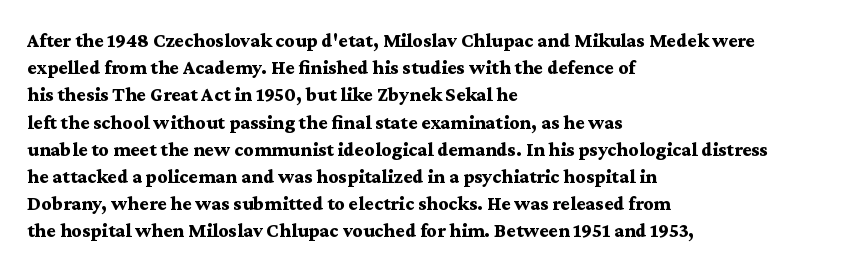
Vertical strokes here are truly vertical. Line spacing here is normal. The rendering anchors every line to the left-hand side. Short note: letters normally spaced. Has an underline been added? It has not. The sample has been set heavy, in full bold.
